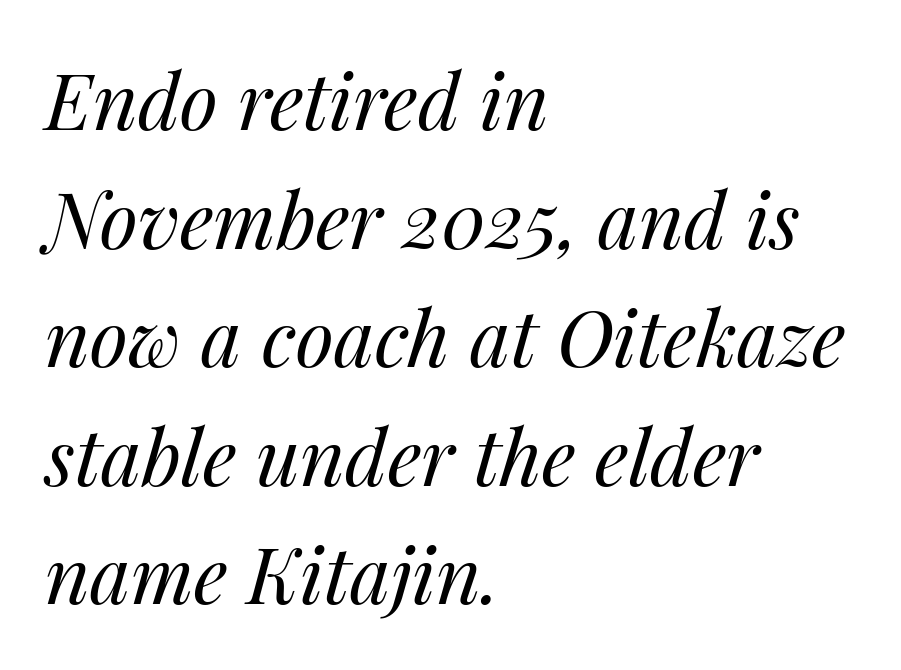
The image shows 78 px regular-weight type, italic (leaning right); set left-aligned, normal line spacing (1.52x), normal letter spacing, not underlined; medium stroke contrast and a medium x-height.
